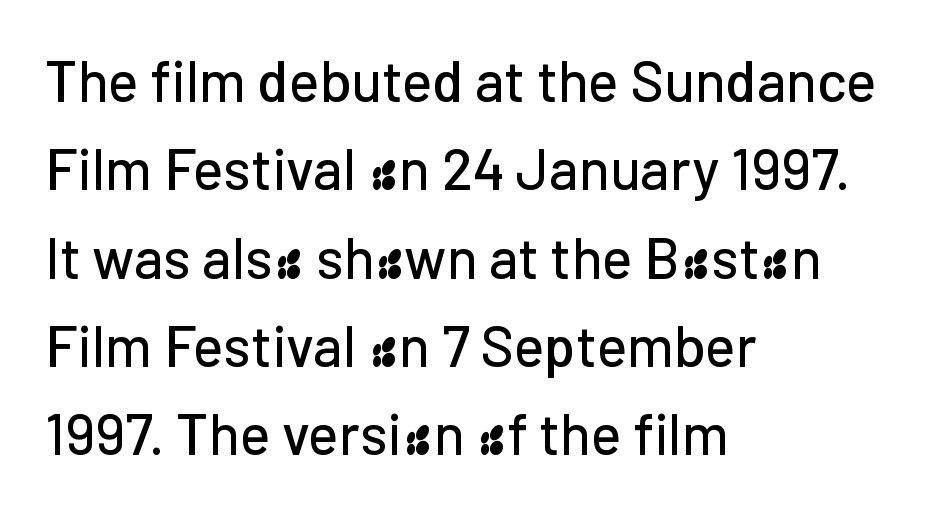
The image shows 57 px sans-serif type, upright; set left-aligned, normal line spacing (1.55x), normal letter spacing, not underlined; low stroke contrast and a medium x-height.
